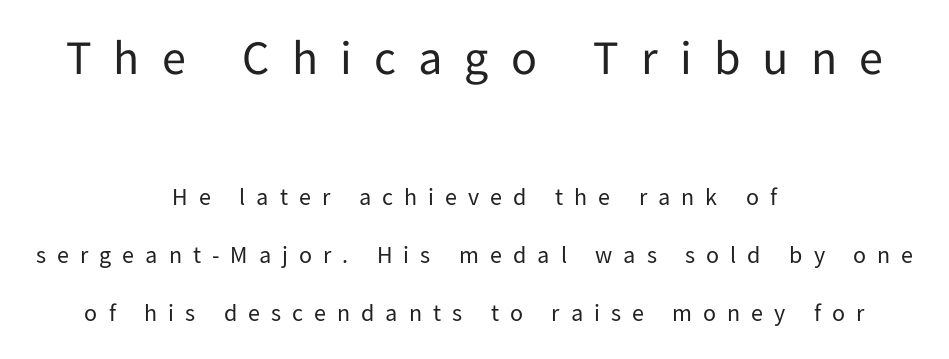
{"serif": "no", "italic": "no", "bold": "no", "weight": "regular", "width": "normal", "stroke_contrast": "low", "x_height": "medium", "monospaced": "no", "underline": "no", "align": "center", "line_spacing": "loose", "line_spacing_ratio": 2.42, "letter_spacing": "wide", "letter_spacing_em": 0.46, "larger_block": "first", "size_ratio": 2.0, "glyph_px": 48}
